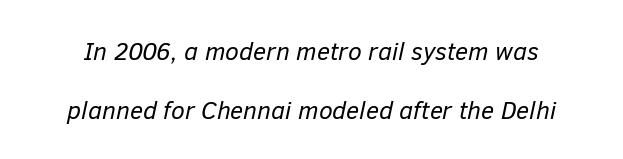
Q: Is the text bold? A: No.
Q: Is the text italic (slanted)? A: Yes, it leans right by about 12 degrees.
Q: Is the text underlined? A: No.
Q: Is the spacing between letters normal or unusually wide? A: Normal.
Q: Is the spacing between lines tight, normal or loose? A: Loose.
